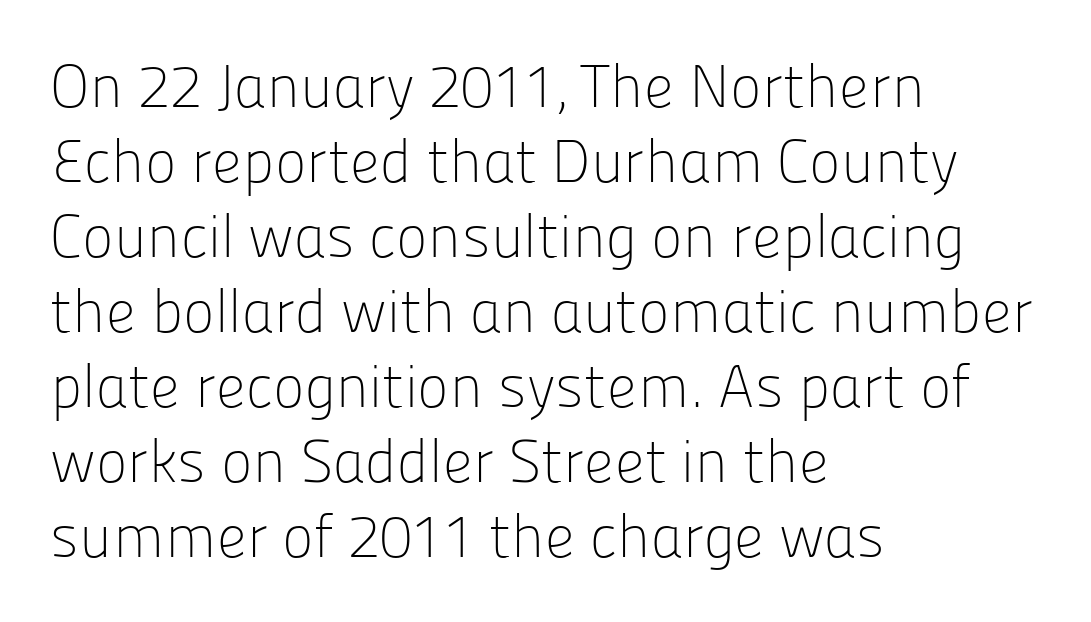
Q: Is the text bold? A: No.
Q: Is the text italic (slanted)? A: No, it is upright.
Q: Is the typeface a serif or a sans-serif typeface? A: Sans-serif.
Q: Is the text underlined? A: No.
Q: How is the paragraph aligned? A: Left-aligned.
Q: Is the spacing between letters normal or unusually wide? A: Normal.
Q: Is the spacing between lines tight, normal or loose? A: Normal.
Q: Width (condensed, normal, or wide)? A: Normal.
Q: Stroke contrast? A: Low.
Q: x-height? A: Medium.
Q: Monospaced? A: No.
